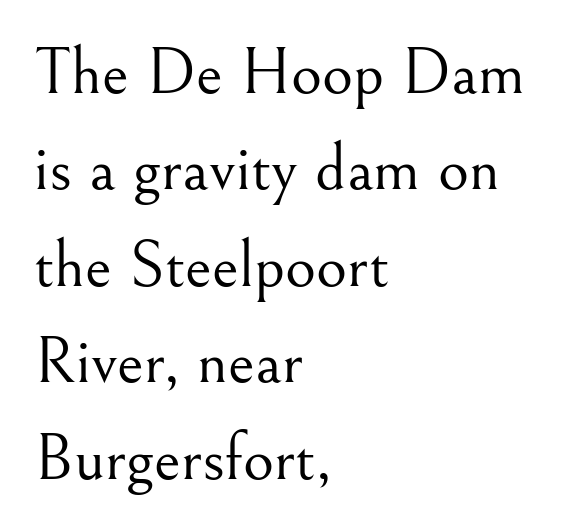
{"serif": "yes", "italic": "no", "bold": "no", "weight": "light", "width": "normal", "stroke_contrast": "medium", "x_height": "small", "monospaced": "no", "underline": "no", "align": "left", "line_spacing": "normal", "line_spacing_ratio": 1.44, "letter_spacing": "normal", "letter_spacing_em": 0.0, "glyph_px": 67}
